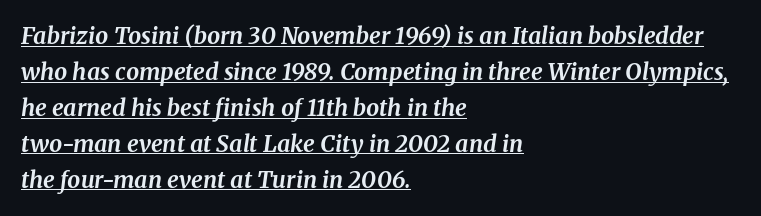
{"italic": "yes", "lean": "right", "slant_degrees": 8, "bold": "yes", "underline": "yes", "align": "left", "line_spacing": "normal", "line_spacing_ratio": 1.56, "letter_spacing": "normal", "letter_spacing_em": 0.0, "glyph_px": 23}
